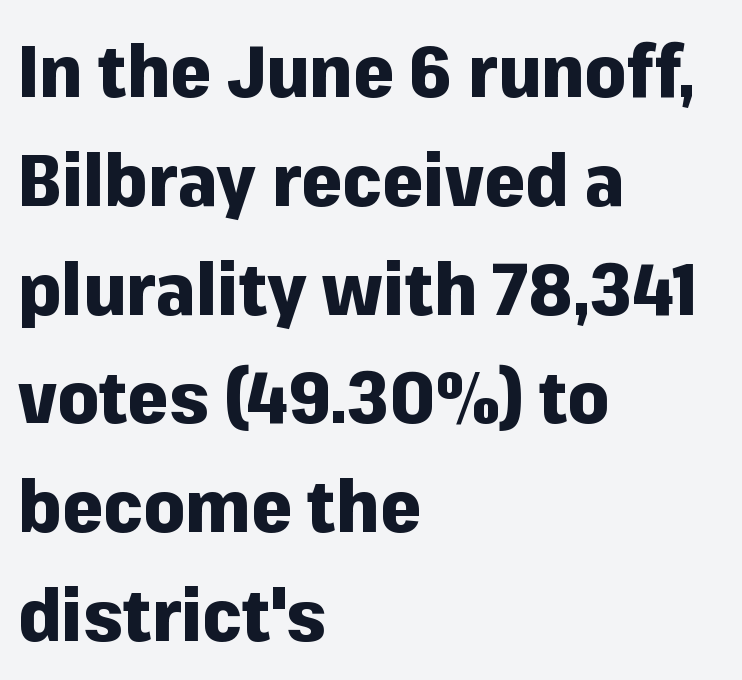
{"serif": "no", "italic": "no", "bold": "yes", "weight": "heavy", "width": "normal", "stroke_contrast": "low", "x_height": "medium", "monospaced": "no", "underline": "no", "align": "left", "line_spacing": "normal", "line_spacing_ratio": 1.49, "letter_spacing": "normal", "letter_spacing_em": 0.0, "glyph_px": 73}
